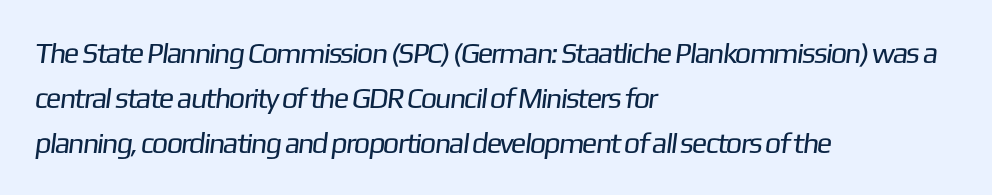
This is sans-serif lettering, the kind often seen on screens and signage. Compared with typical paragraphs, the rows here are spaced about the same. The foot of each line stays bare and open. There is no visible air inserted between adjacent glyphs. Counters stay open thanks to moderate or lighter strokes.
